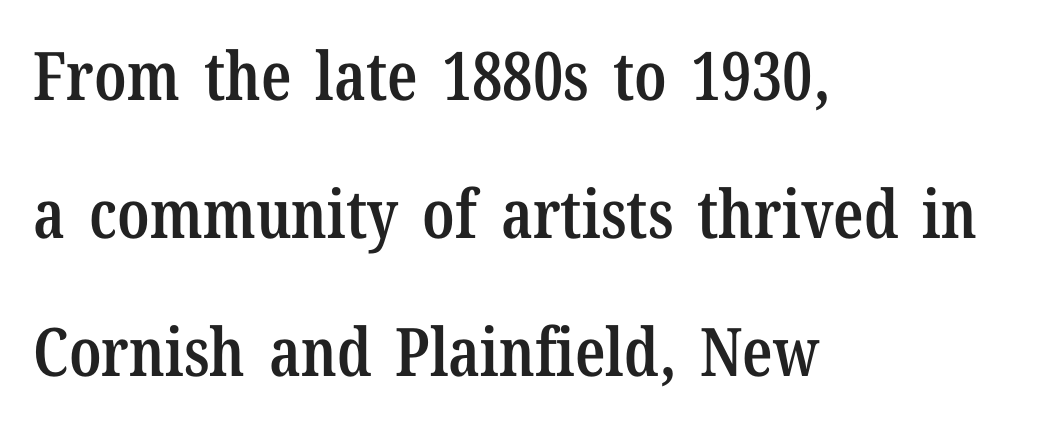
Q: Is the text bold? A: Semi-bold.
Q: Is the text italic (slanted)? A: No, it is upright.
Q: Is the typeface a serif or a sans-serif typeface? A: Serif.
Q: Is the text underlined? A: No.
Q: How is the paragraph aligned? A: Left-aligned.
Q: Is the spacing between letters normal or unusually wide? A: Normal.
Q: Is the spacing between lines tight, normal or loose? A: Loose.
Q: Width (condensed, normal, or wide)? A: Condensed.
Q: Stroke contrast? A: Low.
Q: x-height? A: Medium.
Q: Monospaced? A: No.
